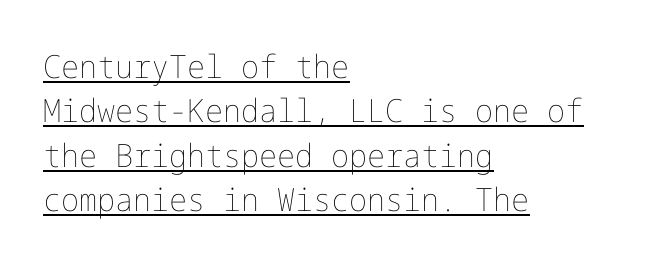
{"italic": "no", "bold": "no", "weight": "thin", "width": "normal", "stroke_contrast": "low", "x_height": "medium", "underline": "yes", "align": "left", "line_spacing": "normal", "line_spacing_ratio": 1.39, "letter_spacing": "normal", "letter_spacing_em": 0.0, "glyph_px": 32}
